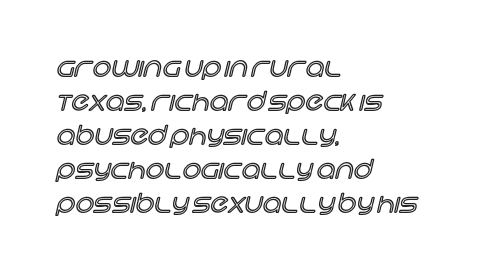
The passage is arranged the way most books set body copy — flush left. The rows are spaced the way most documents space them. The letterforms sit shoulder to shoulder at normal distance. Honestly, there is no underline to notice here at all.
